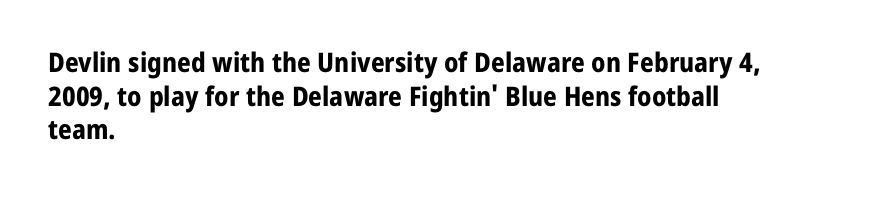
The image shows 27 px bold type, upright; set left-aligned, normal line spacing (1.25x), normal letter spacing, not underlined.
